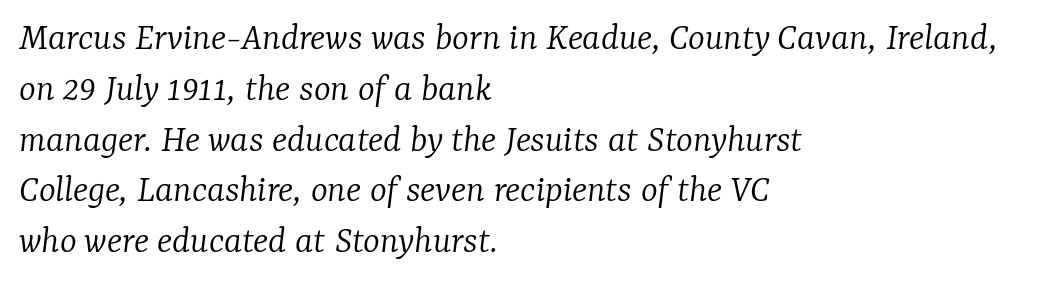
Q: Is the text bold? A: No.
Q: Is the text italic (slanted)? A: Yes, it leans right by about 7 degrees.
Q: Is the typeface a serif or a sans-serif typeface? A: Serif.
Q: Is the text underlined? A: No.
Q: How is the paragraph aligned? A: Left-aligned.
Q: Is the spacing between letters normal or unusually wide? A: Normal.
Q: Is the spacing between lines tight, normal or loose? A: Normal.
Q: Width (condensed, normal, or wide)? A: Normal.
Q: Stroke contrast? A: Low.
Q: x-height? A: Medium.
Q: Monospaced? A: No.
